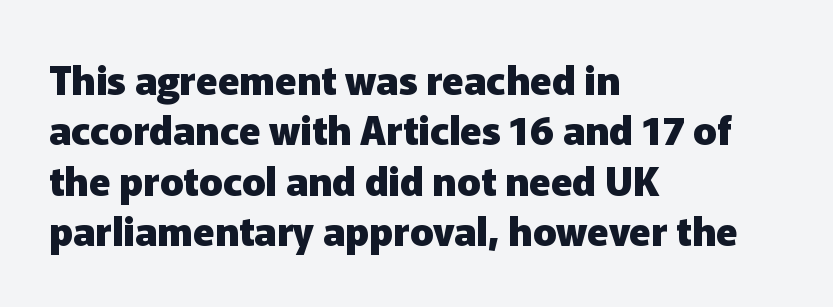
{"serif": "no", "italic": "no", "bold": "yes", "weight": "heavy", "width": "normal", "stroke_contrast": "low", "x_height": "medium", "monospaced": "no", "underline": "no", "align": "left", "line_spacing": "normal", "line_spacing_ratio": 1.29, "letter_spacing": "normal", "letter_spacing_em": 0.0, "glyph_px": 39}
